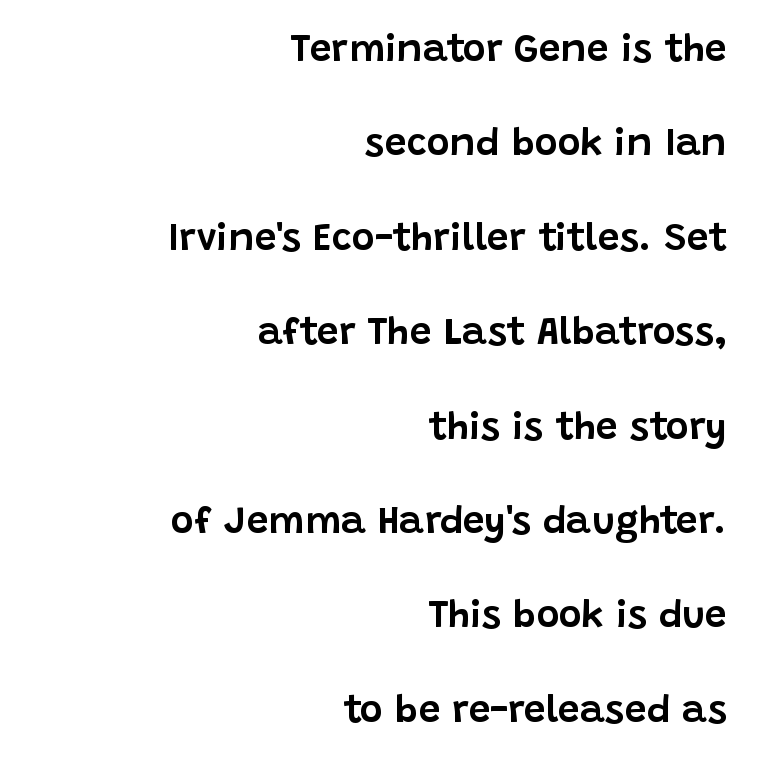
The strip under each line holds only bare page. Varying glyph widths throughout — classic text-font behaviour. There is no visible air inserted between adjacent glyphs. A flush-right, rag-left setting is used for this passage. Stroke terminals: plain, sans-serif. If you measured baseline to baseline, you'd find a long distance.
